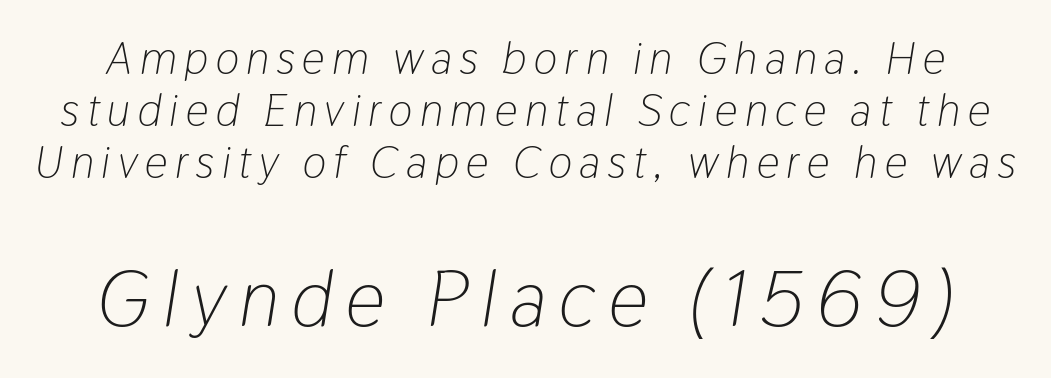
The image shows 78 px light, condensed type, italic (leaning right); set line spacing 1.16x, not underlined; the second (bottom) block is 1.73x larger; low stroke contrast and a medium x-height.
